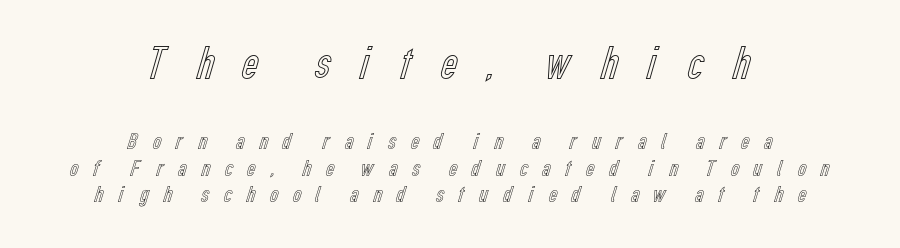
The image shows 47 px condensed type; set centered, tight line spacing (1.1x), unusually wide letter spacing (+0.5 em), not underlined; the first (top) block is 1.96x larger; a medium x-height.
